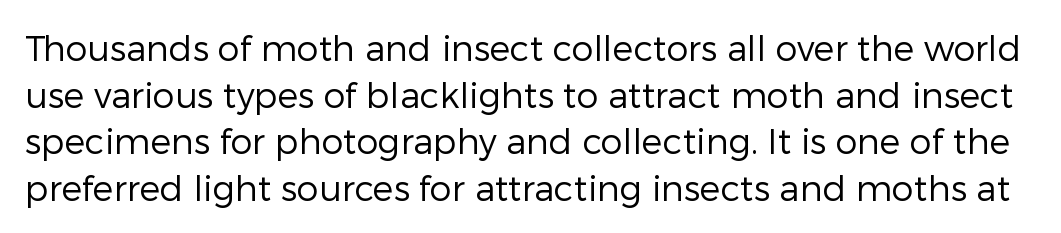
Nope, no serifs anywhere on these letters. Check under the words: just untouched page. Compared with typical body copy, the letter spacing here is the same. Weight class: somewhere from thin through regular. No italicization has been applied; the sample stays upright. Varying glyph widths throughout — classic text-font behaviour.
